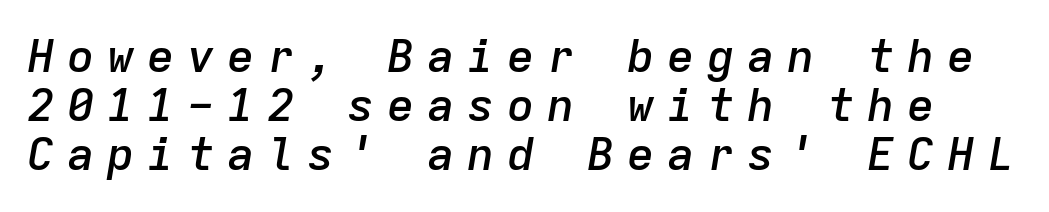
{"italic": "yes", "lean": "right", "slant_degrees": 9, "bold": "semi", "weight": "semibold", "width": "normal", "stroke_contrast": "low", "x_height": "medium", "monospaced": "yes", "underline": "no", "line_spacing": "tight", "line_spacing_ratio": 1.07, "letter_spacing": "wide", "letter_spacing_em": 0.27, "glyph_px": 46}
